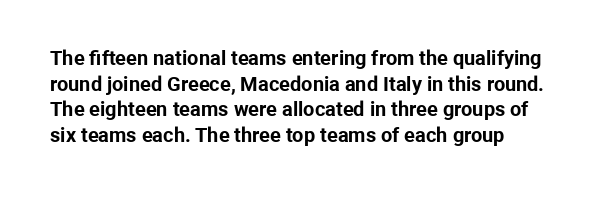
Bare-footed words on every line. Style check: upright. Summary of weight: heavy, a full bold. Tracking value appears to be zero — textbook default spacing. Baseline-to-baseline distance is the conventional proportion of letter height.
